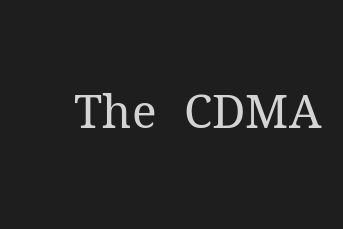
Q: Is the text bold? A: No.
Q: Is the text italic (slanted)? A: No, it is upright.
Q: Is the typeface a serif or a sans-serif typeface? A: Serif.
Q: Is the text underlined? A: No.
Q: Is the spacing between letters normal or unusually wide? A: Normal.
Q: Width (condensed, normal, or wide)? A: Normal.
Q: Stroke contrast? A: Medium.
Q: x-height? A: Medium.
Q: Monospaced? A: No.
